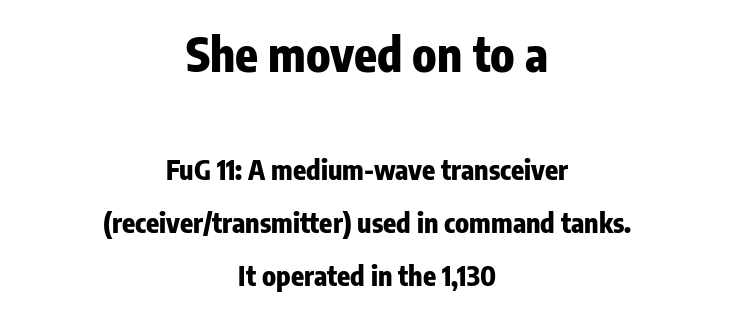
Q: Is the text bold? A: Yes.
Q: Is the text italic (slanted)? A: No, it is upright.
Q: Is the typeface a serif or a sans-serif typeface? A: Sans-serif.
Q: Is the text underlined? A: No.
Q: How is the paragraph aligned? A: Centered.
Q: Is the spacing between letters normal or unusually wide? A: Normal.
Q: Is the spacing between lines tight, normal or loose? A: Loose.
Q: Which block of text is set in a larger size, the first (top) or the second (bottom)? A: The first (top) one.
Q: Width (condensed, normal, or wide)? A: Condensed.
Q: Stroke contrast? A: Low.
Q: x-height? A: Medium.
Q: Monospaced? A: No.
